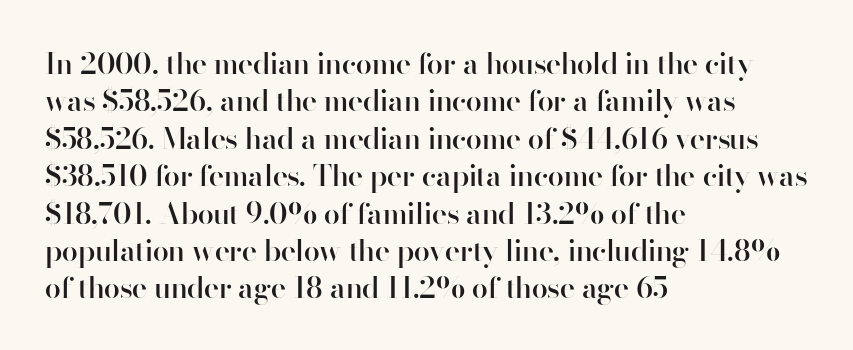
Q: Is the text bold? A: Semi-bold.
Q: Is the text italic (slanted)? A: No, it is upright.
Q: Is the typeface a serif or a sans-serif typeface? A: Sans-serif.
Q: Is the text underlined? A: No.
Q: How is the paragraph aligned? A: Left-aligned.
Q: Is the spacing between letters normal or unusually wide? A: Normal.
Q: Is the spacing between lines tight, normal or loose? A: Normal.
Q: Width (condensed, normal, or wide)? A: Normal.
Q: Stroke contrast? A: High.
Q: x-height? A: Small.
Q: Monospaced? A: No.
